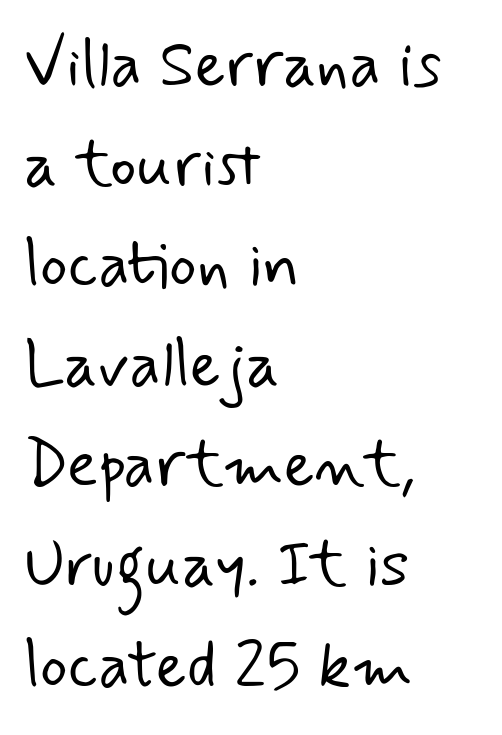
{"serif": "no", "bold": "no", "weight": "light", "width": "normal", "stroke_contrast": "low", "x_height": "small", "monospaced": "no", "underline": "no", "align": "left", "line_spacing": "normal", "line_spacing_ratio": 1.54, "letter_spacing": "normal", "letter_spacing_em": 0.0, "glyph_px": 65}
